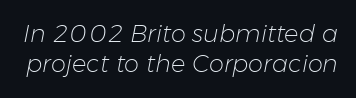
{"italic": "yes", "lean": "right", "slant_degrees": 11, "bold": "no", "underline": "no", "line_spacing": "normal", "line_spacing_ratio": 1.27, "letter_spacing": "normal", "letter_spacing_em": 0.0, "glyph_px": 24}
